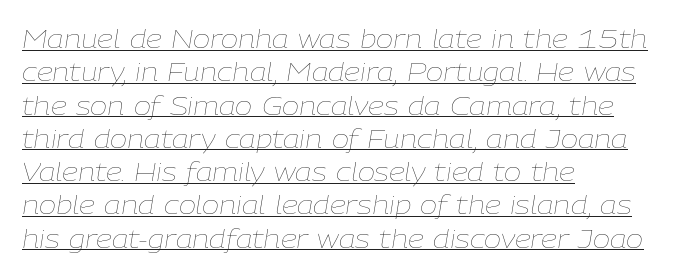
The image shows 26 px text type, italic (leaning right); set left-aligned, normal line spacing (1.28x), normal letter spacing, underlined.
